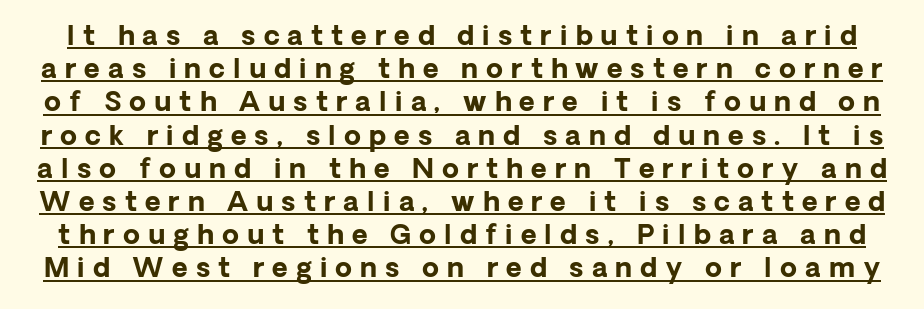
Ordinary non-slanted type is in use. These characters rest on top of a visible drawn line. These lines have a slow, spaced-out rhythm from letter to letter. I'd describe the lettering as bold — thick and assertive.
